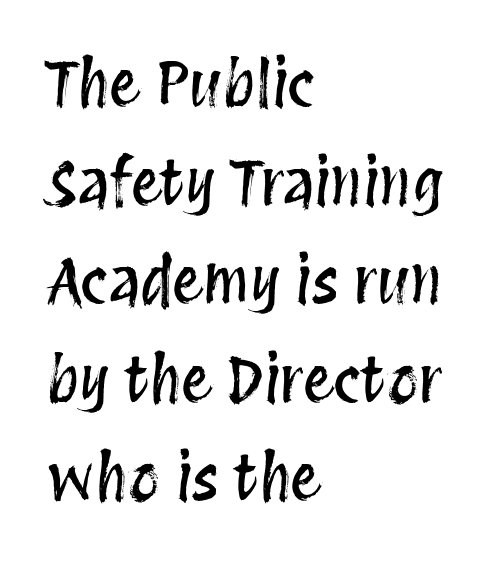
Posture: vertical. A classic flush-left, rag-right setting is used for this passage. Short note: letters normally spaced. Each row of text sits above clean, open space. Proportional: the letters do not fall into vertical columns.
